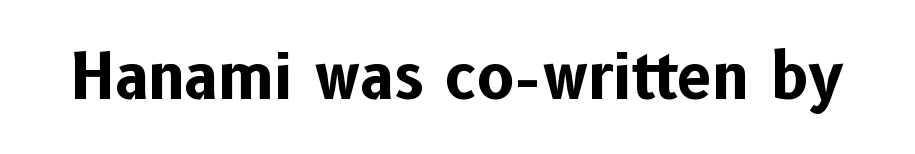
The image shows 62 px bold sans-serif type, upright; set normal letter spacing, not underlined; low stroke contrast and a medium x-height.
